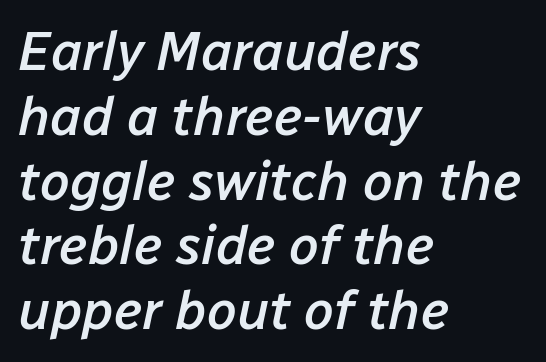
{"italic": "yes", "lean": "right", "slant_degrees": 12, "bold": "semi", "weight": "semibold", "width": "normal", "stroke_contrast": "low", "x_height": "medium", "monospaced": "no", "underline": "no", "align": "left", "line_spacing_ratio": 1.2, "letter_spacing": "normal", "letter_spacing_em": 0.0, "glyph_px": 54}
